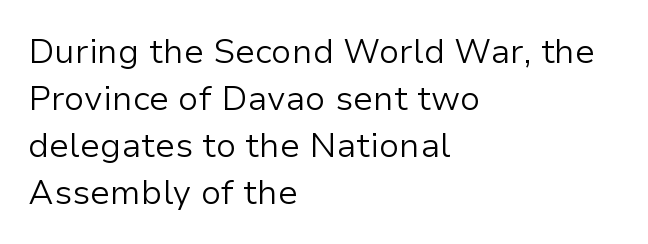
The image shows 34 px light sans-serif type, upright; set left-aligned, normal line spacing (1.38x), normal letter spacing, not underlined; low stroke contrast and a medium x-height.
